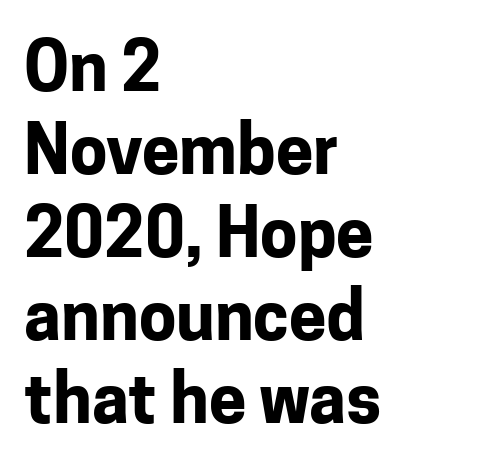
Q: Is the text bold? A: Yes.
Q: Is the text italic (slanted)? A: No, it is upright.
Q: Is the typeface a serif or a sans-serif typeface? A: Sans-serif.
Q: Is the text underlined? A: No.
Q: How is the paragraph aligned? A: Left-aligned.
Q: Is the spacing between letters normal or unusually wide? A: Normal.
Q: Width (condensed, normal, or wide)? A: Normal.
Q: Stroke contrast? A: Low.
Q: x-height? A: Medium.
Q: Monospaced? A: No.
